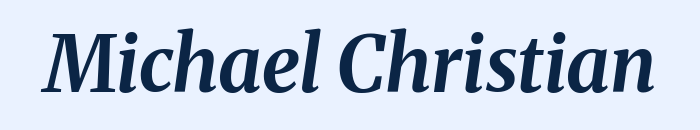
Q: Is the text bold? A: Yes.
Q: Is the text italic (slanted)? A: Yes, it leans right by about 8 degrees.
Q: Is the text underlined? A: No.
Q: Is the spacing between letters normal or unusually wide? A: Normal.
Q: Width (condensed, normal, or wide)? A: Normal.
Q: Stroke contrast? A: Medium.
Q: x-height? A: Medium.
Q: Monospaced? A: No.
